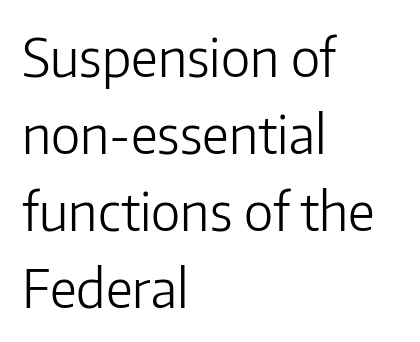
Q: Is the text bold? A: No.
Q: Is the text italic (slanted)? A: No, it is upright.
Q: Is the typeface a serif or a sans-serif typeface? A: Sans-serif.
Q: Is the text underlined? A: No.
Q: How is the paragraph aligned? A: Left-aligned.
Q: Is the spacing between letters normal or unusually wide? A: Normal.
Q: Is the spacing between lines tight, normal or loose? A: Normal.
Q: Width (condensed, normal, or wide)? A: Normal.
Q: Stroke contrast? A: Low.
Q: x-height? A: Medium.
Q: Monospaced? A: No.
